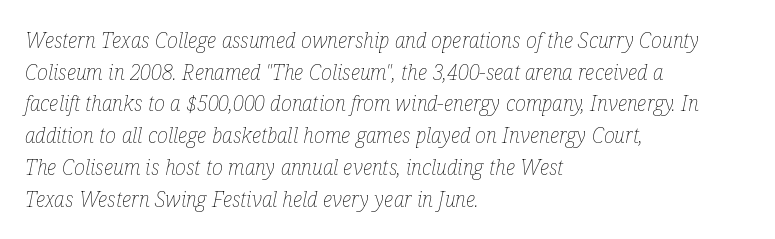
The vertical gap from one line to the next is medium. The space directly below the letters is spotless. The face looks like a standard text weight, possibly lighter. The lines in this sample share a left origin and differ only in where they stop. This sample uses an oblique cut, with every glyph tilted off the vertical. Observe the ordinary spacing: letters are neighbours, not strangers.
